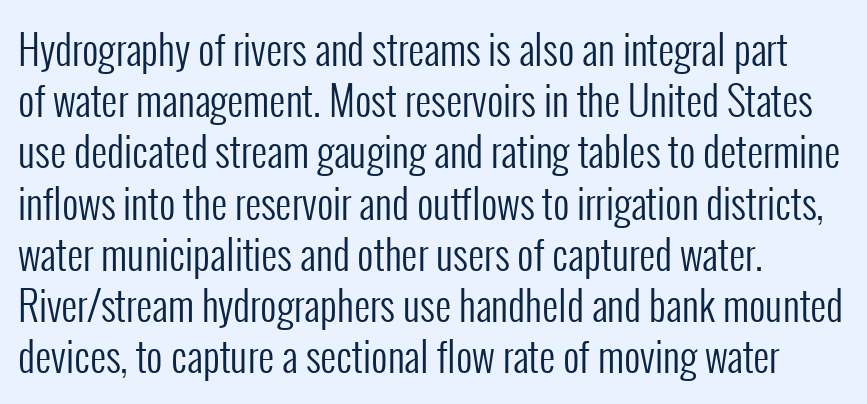
Do the characters align in a grid? No, the font is proportional. The text was rendered using a sans face with plain stroke endings. Ink coverage per letter is moderate at most. Horizontally, the lines are justified to the leading edge only. The specimen omits any rule beneath the text block's lines.
